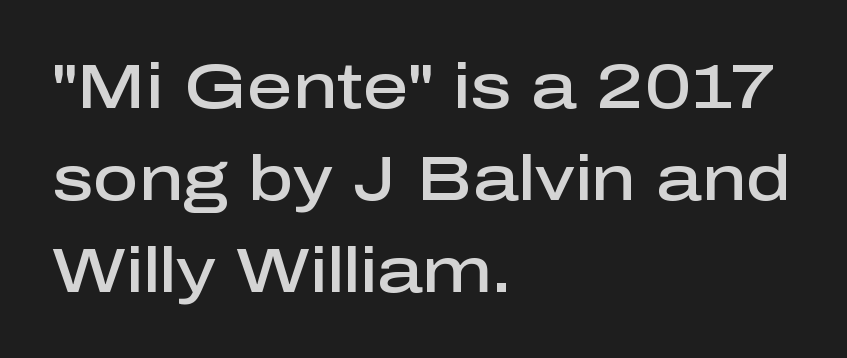
Q: Is the text bold? A: Semi-bold.
Q: Is the text italic (slanted)? A: No, it is upright.
Q: Is the typeface a serif or a sans-serif typeface? A: Sans-serif.
Q: Is the text underlined? A: No.
Q: How is the paragraph aligned? A: Left-aligned.
Q: Is the spacing between letters normal or unusually wide? A: Normal.
Q: Is the spacing between lines tight, normal or loose? A: Normal.
Q: Width (condensed, normal, or wide)? A: Normal.
Q: Stroke contrast? A: Low.
Q: x-height? A: Medium.
Q: Monospaced? A: No.
